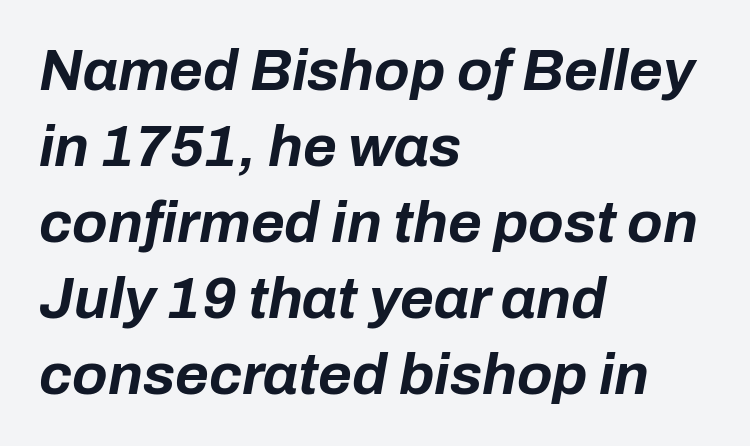
The image shows 58 px bold type, italic (leaning right); set left-aligned, normal line spacing (1.31x), normal letter spacing, not underlined; low stroke contrast and a medium x-height.
